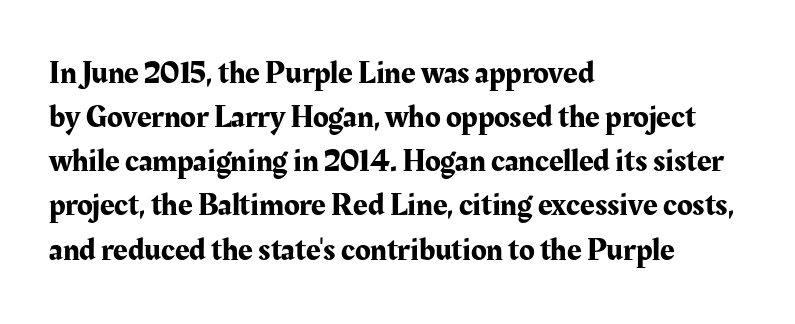
The image shows 32 px serif type, upright; set left-aligned, normal line spacing (1.38x), normal letter spacing, not underlined; medium stroke contrast and a medium x-height.
